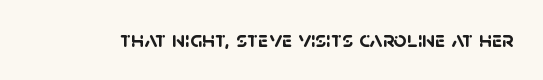
Compared with typical body copy, the letter spacing here is the same. A bare baseline throughout the passage. Chunky letters — that's bold for sure.
